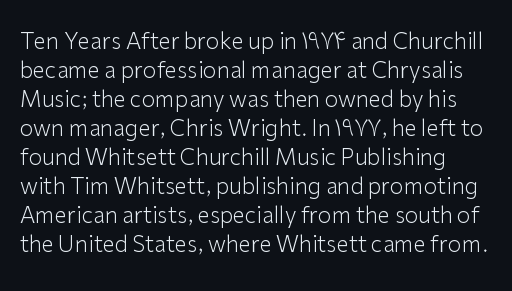
Q: Is the text bold? A: No.
Q: Is the text italic (slanted)? A: No, it is upright.
Q: Is the text underlined? A: No.
Q: Is the spacing between letters normal or unusually wide? A: Normal.
Q: Is the spacing between lines tight, normal or loose? A: Normal.
